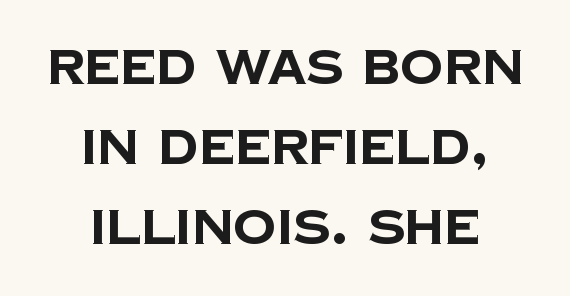
The line texture is even and compact thanks to regular tracking. The letters carry no serifs — their stems end cleanly without finishing strokes. The letters are bold, with thick, heavy strokes. The words here are not underlined.
